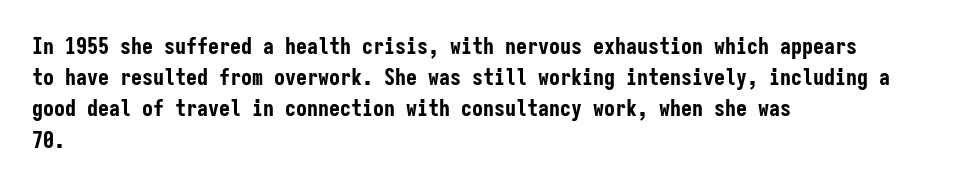
In CSS terms this would be text-align: left. Baseline-to-baseline distance is the conventional proportion of letter height. Notice how the stems are strictly vertical — no italics here. The space beneath each line is pristine and unruled. Spacing between characters is what you'd get straight out of the box. The passage shown is emphatically bold.
